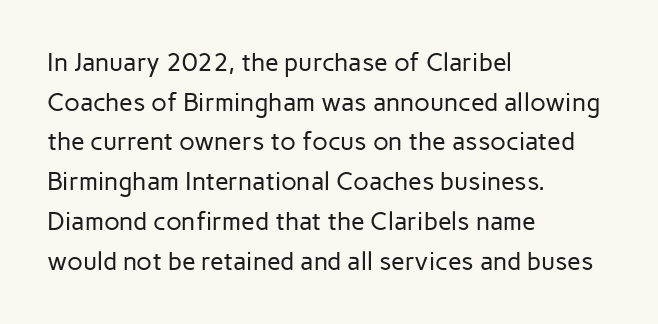
{"italic": "no", "bold": "no", "underline": "no", "align": "left", "line_spacing": "normal", "line_spacing_ratio": 1.59, "letter_spacing": "normal", "letter_spacing_em": 0.0, "glyph_px": 25}
